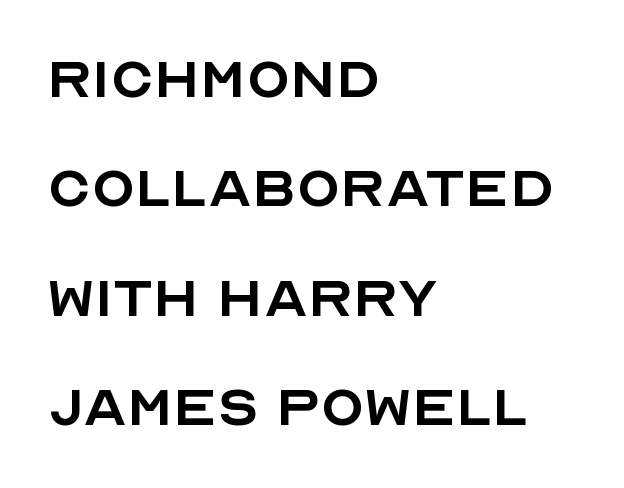
{"serif": "no", "italic": "no", "bold": "no", "weight": "regular", "width": "normal", "x_height": "large", "monospaced": "no", "underline": "no", "align": "left", "line_spacing": "normal", "line_spacing_ratio": 1.54, "letter_spacing": "normal", "letter_spacing_em": 0.0, "glyph_px": 71}
